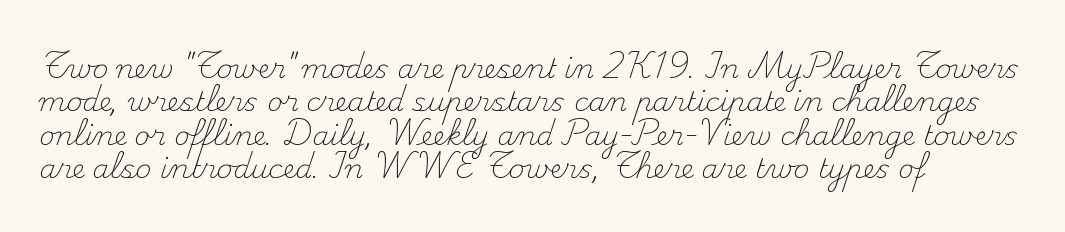
The image shows 27 px text type; set left-aligned, line spacing 1.24x, normal letter spacing, not underlined.
